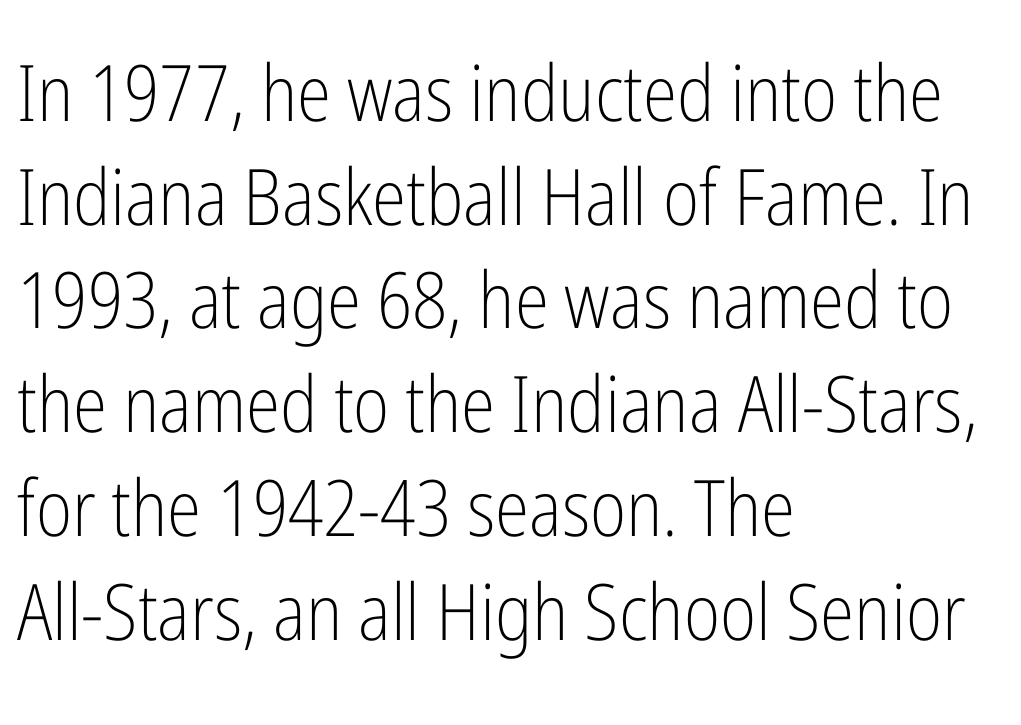
The image shows 78 px light, condensed sans-serif type, upright; set left-aligned, normal line spacing (1.33x), normal letter spacing, not underlined; low stroke contrast and a medium x-height.
